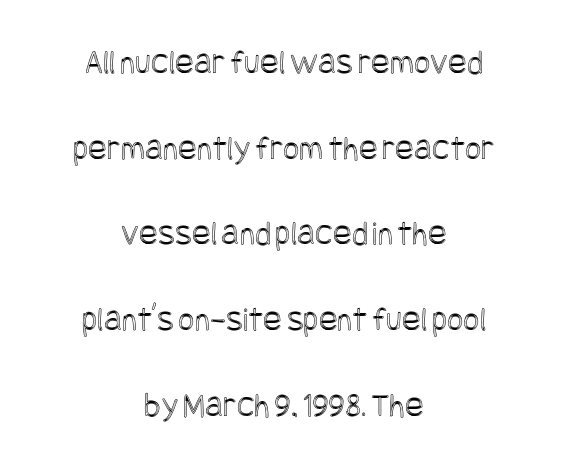
Q: Is the text italic (slanted)? A: No, it is upright.
Q: Is the text underlined? A: No.
Q: How is the paragraph aligned? A: Centered.
Q: Is the spacing between letters normal or unusually wide? A: Normal.
Q: Is the spacing between lines tight, normal or loose? A: Loose.
Q: Width (condensed, normal, or wide)? A: Condensed.
Q: x-height? A: Large.
